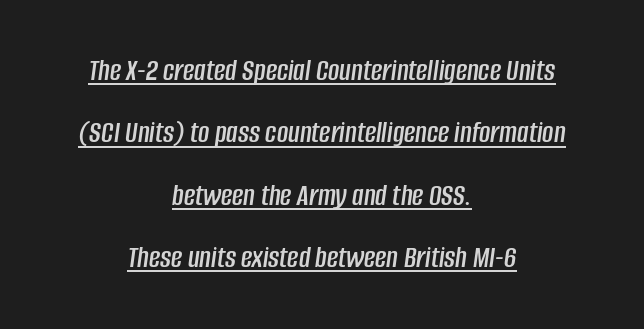
The image shows 31 px condensed type, italic (leaning right); set centered, loose line spacing (2.01x), normal letter spacing, underlined; low stroke contrast and a large x-height.
